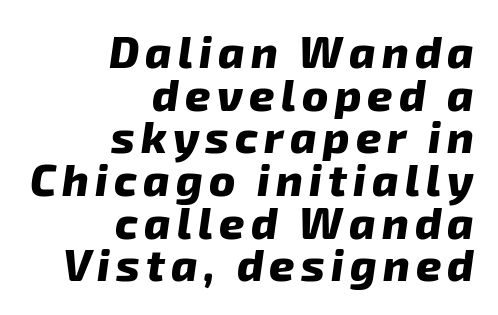
{"italic": "yes", "lean": "right", "slant_degrees": 8, "bold": "yes", "weight": "heavy", "width": "normal", "stroke_contrast": "low", "x_height": "medium", "monospaced": "no", "underline": "no", "align": "right", "line_spacing": "tight", "line_spacing_ratio": 0.97, "glyph_px": 44}
